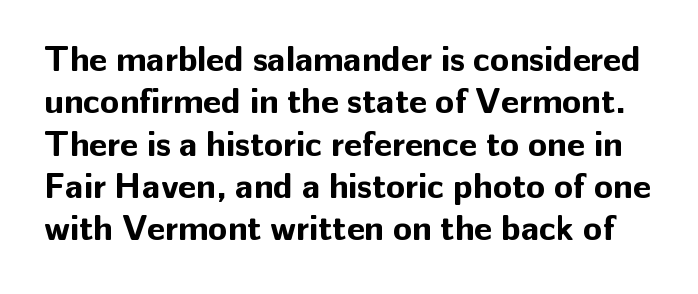
This sample uses a sans-serif face. A roman cut, with each character standing at attention. The horizontal fit of the characters is conventional and even. The string is rendered with underlining switched off. These lines are rendered in a variable-pitch font.
